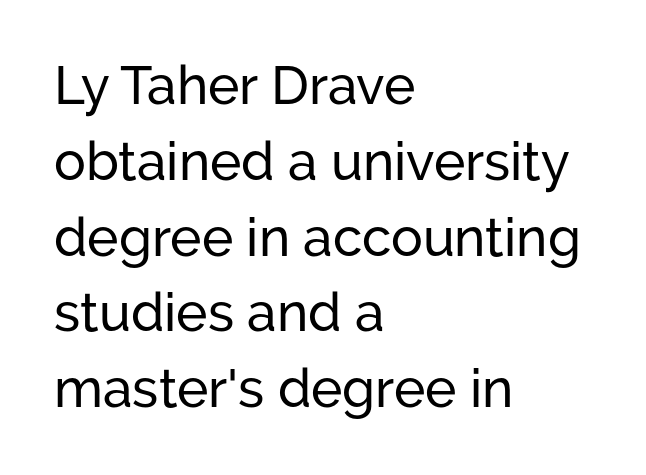
{"serif": "no", "italic": "no", "width": "normal", "stroke_contrast": "low", "x_height": "medium", "monospaced": "no", "underline": "no", "align": "left", "line_spacing": "normal", "line_spacing_ratio": 1.43, "letter_spacing": "normal", "letter_spacing_em": 0.0, "glyph_px": 53}
